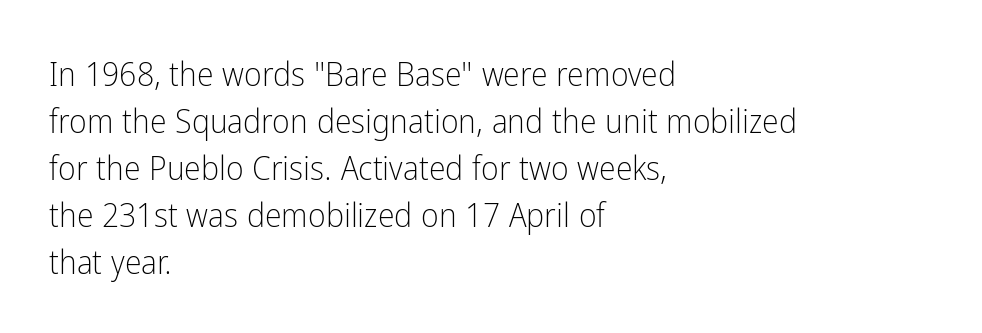
The image shows 34 px light, condensed sans-serif type, upright; set left-aligned, normal line spacing (1.38x), normal letter spacing, not underlined; low stroke contrast and a medium x-height.
